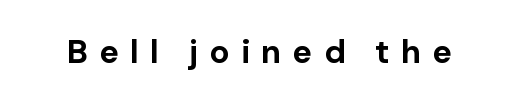
The face used here is proportionally spaced, like ordinary book or web type. The words here are not underlined. Thick stems and heavy bowls — unmistakably bold. The face used here is rendered with a markedly widened letterfit. The rendering shows plain stroke endings on the letterforms — a sans-serif design. Notice how the stems are strictly vertical — no italics here.
